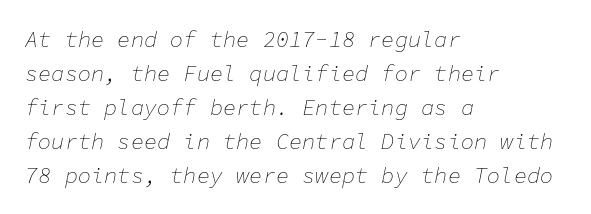
The image shows 22 px text type, italic (leaning right); set left-aligned, normal line spacing (1.54x), normal letter spacing, not underlined.
